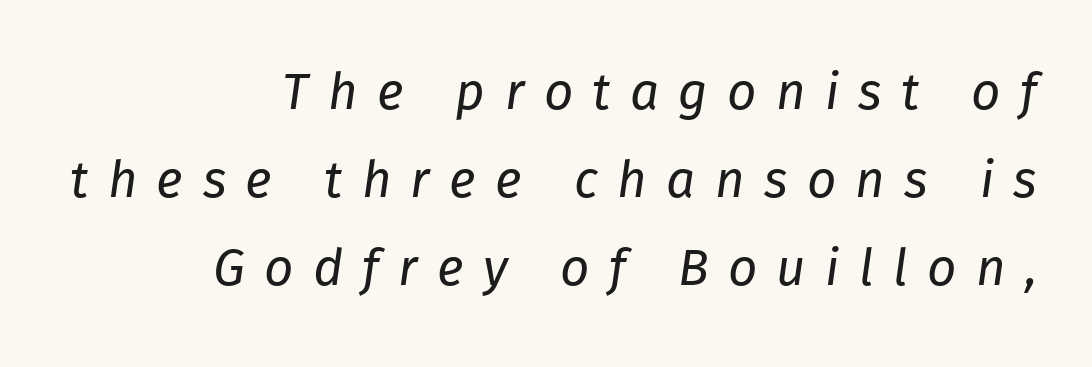
Q: Is the text bold? A: No.
Q: Is the text italic (slanted)? A: Yes, it leans right by about 8 degrees.
Q: Is the text underlined? A: No.
Q: How is the paragraph aligned? A: Right-aligned.
Q: Is the spacing between letters normal or unusually wide? A: Unusually wide.
Q: Width (condensed, normal, or wide)? A: Normal.
Q: Stroke contrast? A: Low.
Q: x-height? A: Medium.
Q: Monospaced? A: No.
